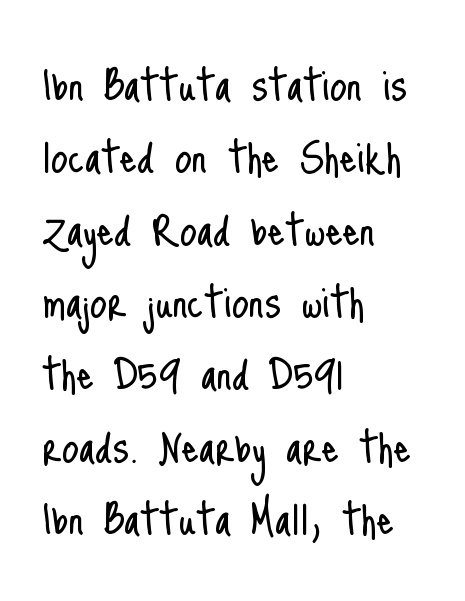
Summary of weight: not heavy and not bold. In terms of letterspacing, this is plain default setting. Notice how the stems are strictly vertical — no italics here. The text block is weighted toward the left margin, trailing off unevenly rightward. Honestly, the row spacing looks completely unremarkable.
